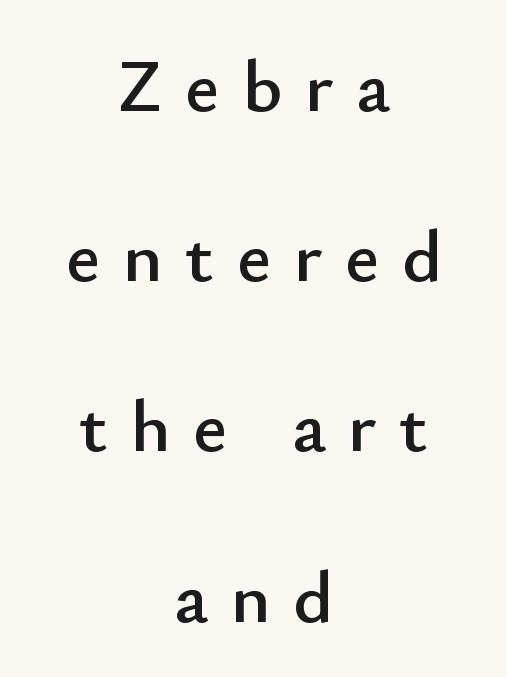
{"serif": "no", "italic": "no", "width": "normal", "stroke_contrast": "low", "x_height": "small", "monospaced": "no", "underline": "no", "align": "center", "line_spacing": "loose", "line_spacing_ratio": 2.3, "letter_spacing": "wide", "letter_spacing_em": 0.31, "glyph_px": 74}
